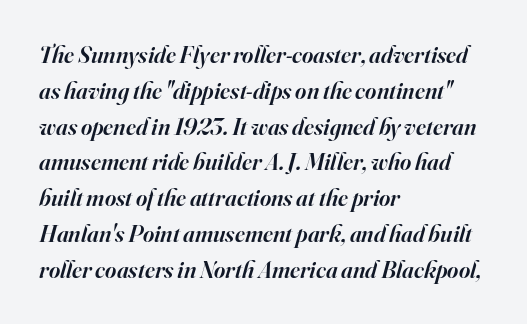
{"italic": "yes", "lean": "right", "slant_degrees": 16, "bold": "semi", "underline": "no", "align": "left", "line_spacing": "normal", "line_spacing_ratio": 1.49, "letter_spacing": "normal", "letter_spacing_em": 0.0, "glyph_px": 24}
